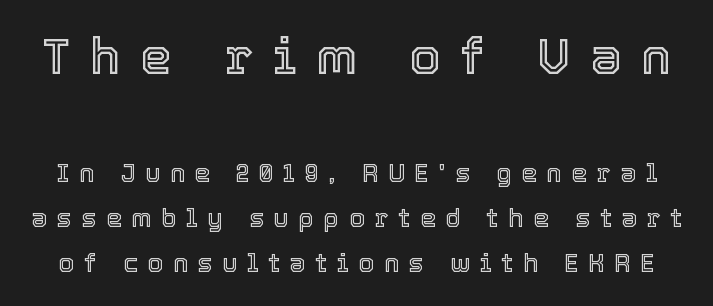
How are the letters spaced? Widely, with obvious added tracking. The foot of each line stays bare and open. Typesetter's note — upper block bumped up in size, lower block left smaller. Upright lettering throughout. This sample has the flowing, uneven cadence of proportional lettering.
